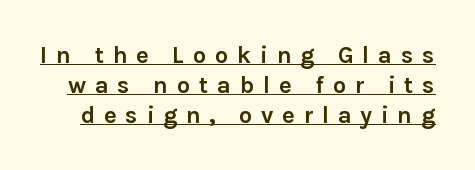
If you measured baseline to baseline, you'd find a middling distance. These words are printed bold, with thick strokes throughout. The typesetter has applied underlining to the passage shown. The letters are spread apart with noticeably loose tracking. Quick note: not italic, upright.
